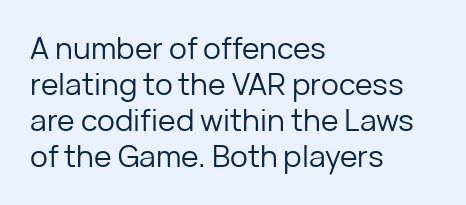
The image shows 30 px regular-weight sans-serif type, upright; set left-aligned, line spacing 1.2x, normal letter spacing, not underlined; low stroke contrast and a medium x-height.
